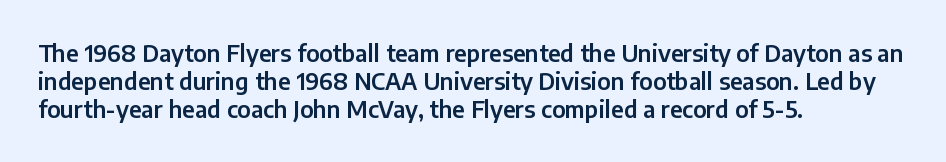
Q: Is the text italic (slanted)? A: No, it is upright.
Q: Is the text underlined? A: No.
Q: How is the paragraph aligned? A: Left-aligned.
Q: Is the spacing between letters normal or unusually wide? A: Normal.
